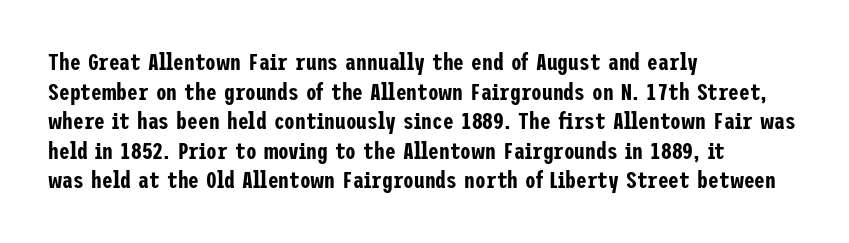
The rag falls on the right side of this text block. This sample uses an upright cut, with every glyph sitting square on the baseline. This sample uses plain, unmodified letter spacing. The strip under each line holds only bare page.
